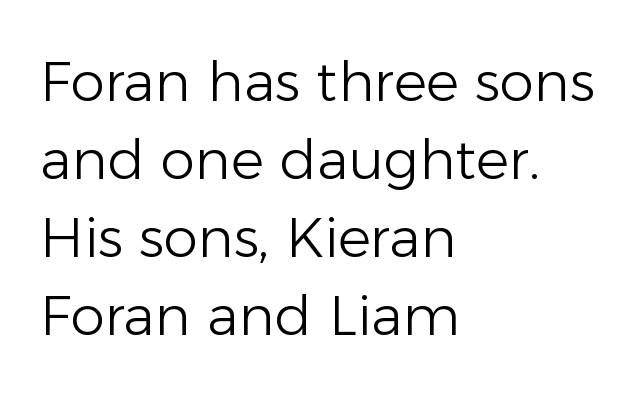
A typesetter would mark this as roman, not italic. This rendering leaves character spacing at its baseline value. The block of text has a typical density, with ordinary space between rows. The strip under each line holds only bare page. What kind of face is this? One without serifs — a sans.
